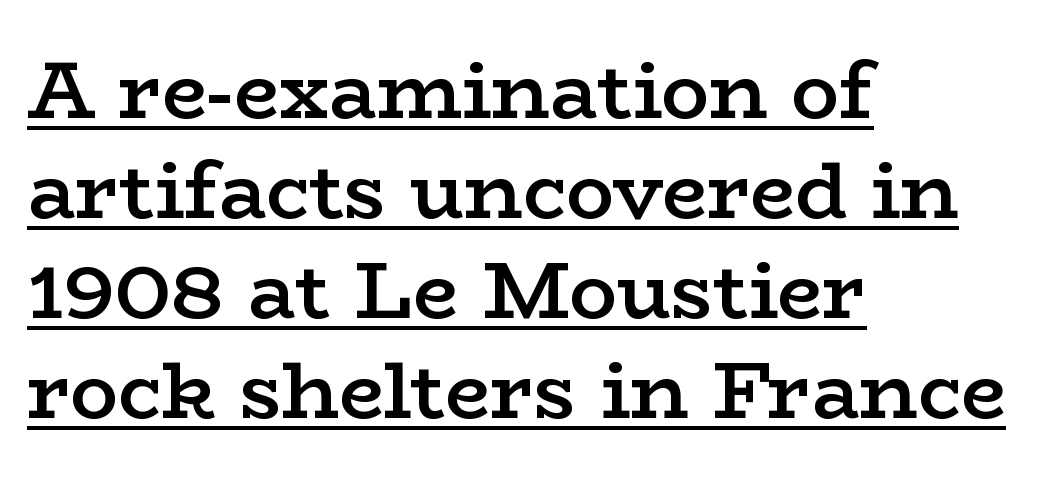
Q: Is the text bold? A: Semi-bold.
Q: Is the text italic (slanted)? A: No, it is upright.
Q: Is the typeface a serif or a sans-serif typeface? A: Serif.
Q: Is the text underlined? A: Yes.
Q: How is the paragraph aligned? A: Left-aligned.
Q: Is the spacing between letters normal or unusually wide? A: Normal.
Q: Is the spacing between lines tight, normal or loose? A: Normal.
Q: Width (condensed, normal, or wide)? A: Wide.
Q: Stroke contrast? A: Low.
Q: x-height? A: Medium.
Q: Monospaced? A: No.
